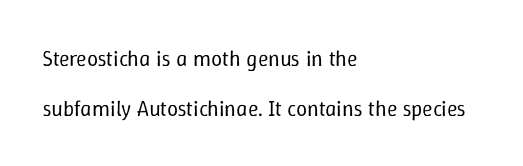
The specimen omits any rule beneath the text block's lines. Horizontally, the lines are justified to the leading edge only. In terms of letterspacing, this is plain default setting. Each new line begins a long way beneath the previous one. Heaviness? Minimal to ordinary, like unemphasized prose.
